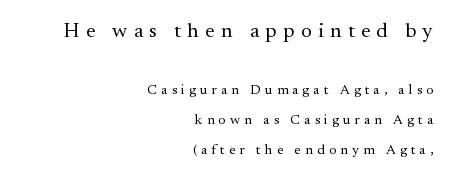
No extra ink here — the face is not bold. The lettering holds an erect, upright posture throughout. Here the glyphs are tracked loosely, breaking word shapes into spaced letters. Size contrast runs from large at the top to small at the bottom.
